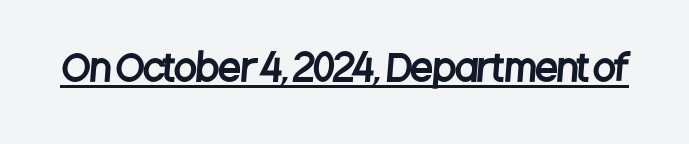
Q: Is the typeface a serif or a sans-serif typeface? A: Sans-serif.
Q: Is the text underlined? A: Yes.
Q: Is the spacing between letters normal or unusually wide? A: Normal.
Q: Width (condensed, normal, or wide)? A: Condensed.
Q: Stroke contrast? A: Low.
Q: x-height? A: Large.
Q: Monospaced? A: No.
